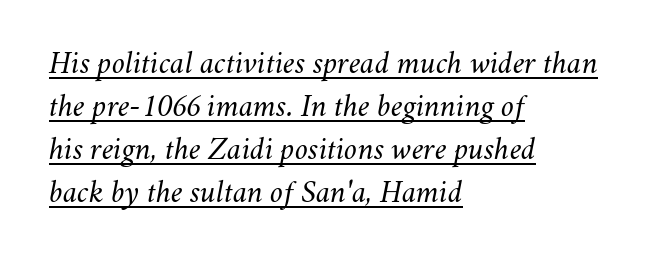
The image shows 33 px light type, italic (leaning right); set left-aligned, normal line spacing (1.3x), normal letter spacing, underlined; medium stroke contrast and a small x-height.
